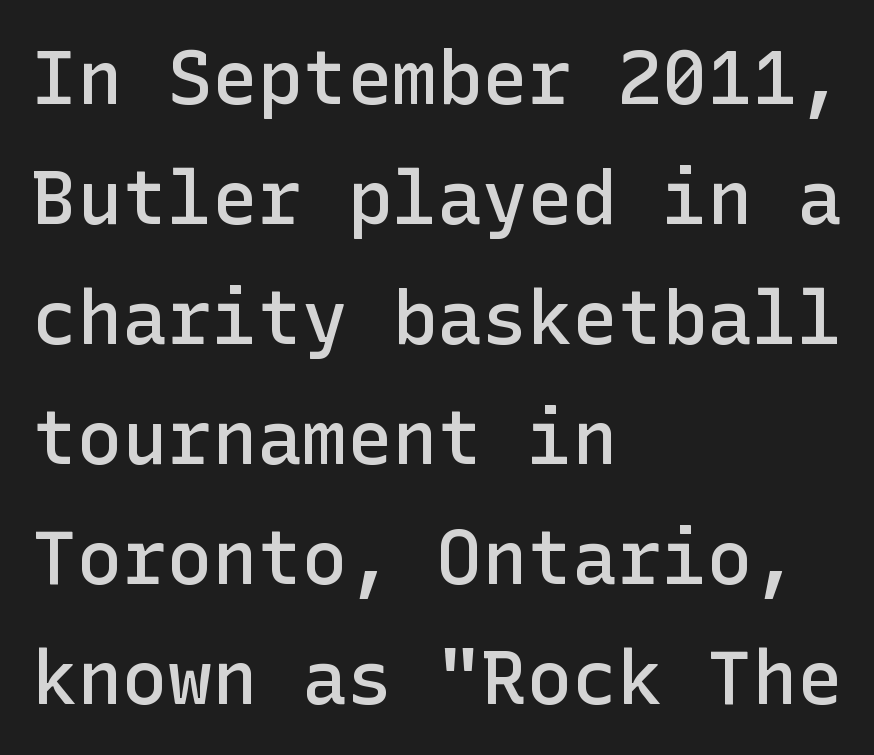
Each row of text sits above clean, open space. Summary of vertical rhythm: regular, with standard interline spacing. When letters stand straight like this, we call the style roman or upright. Observe the ordinary spacing: letters are neighbours, not strangers. Nothing sits at the stroke ends, so this counts as sans-serif. The sample has been set in demibold, a notch under bold.
